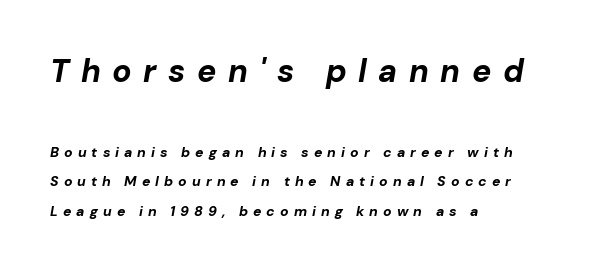
The image shows 32 px bold type, italic (leaning right); set left-aligned, loose line spacing (2.1x), unusually wide letter spacing (+0.36 em), not underlined; the first (top) block is 2.29x larger; low stroke contrast and a medium x-height.
